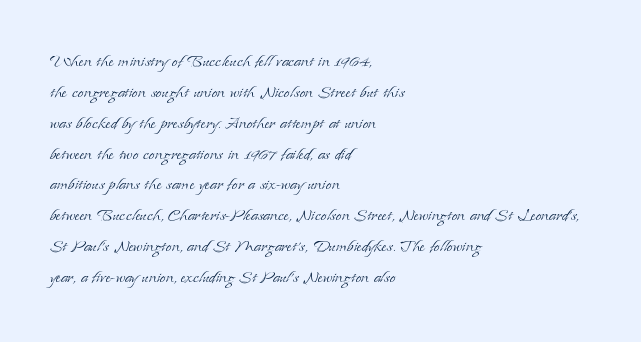
The image shows 21 px text type; set left-aligned, normal line spacing (1.47x), normal letter spacing, not underlined.
